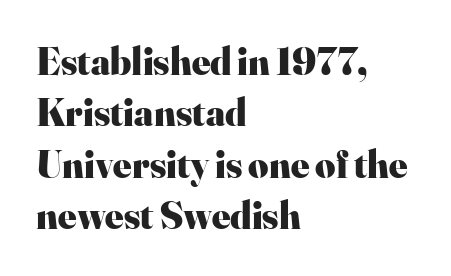
{"serif": "yes", "italic": "no", "bold": "yes", "weight": "heavy", "width": "normal", "stroke_contrast": "high", "x_height": "small", "monospaced": "no", "underline": "no", "align": "left", "line_spacing": "normal", "line_spacing_ratio": 1.32, "letter_spacing": "normal", "letter_spacing_em": 0.0, "glyph_px": 39}
